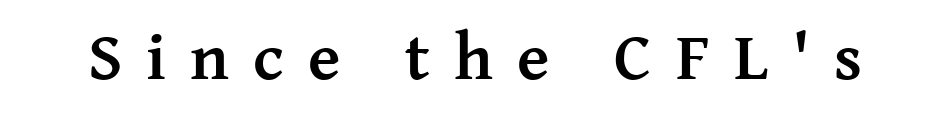
The image shows 67 px semibold serif type, upright; set unusually wide letter spacing (+0.36 em), not underlined; medium stroke contrast and a medium x-height.
